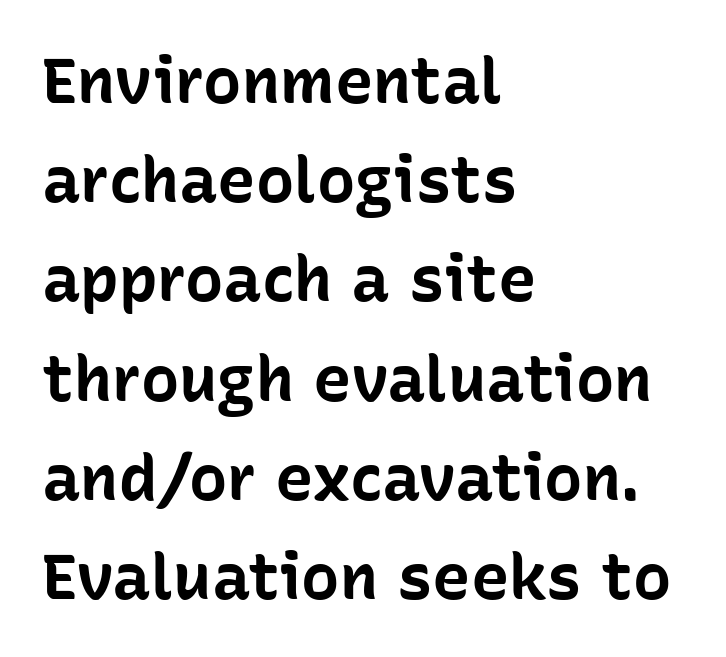
The image shows 64 px bold sans-serif type, upright; set left-aligned, normal line spacing (1.55x), normal letter spacing, not underlined; low stroke contrast and a medium x-height.
